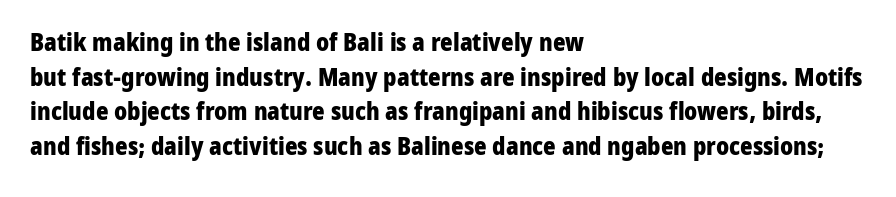
{"italic": "no", "bold": "yes", "underline": "no", "align": "left", "line_spacing": "normal", "line_spacing_ratio": 1.44, "letter_spacing": "normal", "letter_spacing_em": 0.0, "glyph_px": 24}
